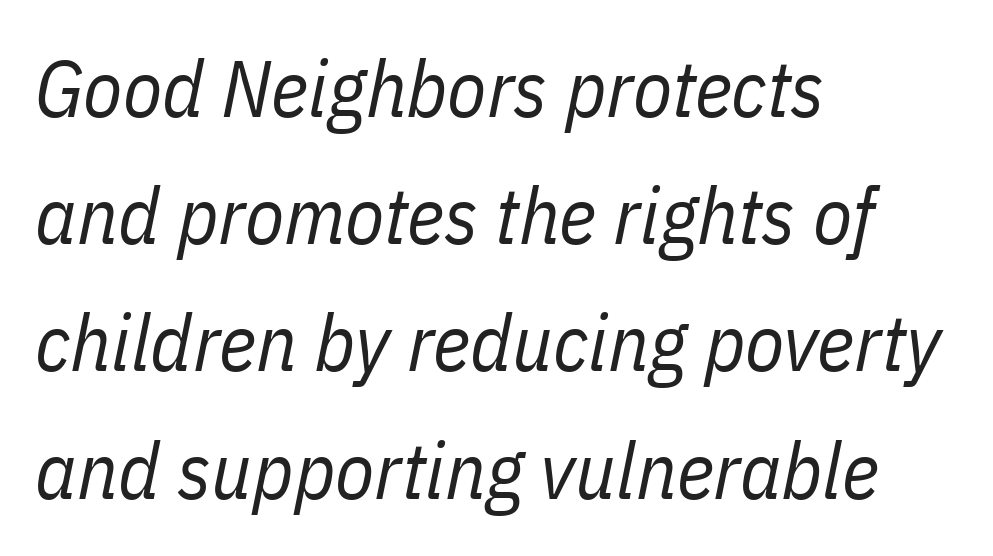
Is the block centered? No — it sits flush against the left margin. Students, observe: this is what conventionally led text looks like. Style check: oblique. The passage shown is not bold in any degree. Each letter keeps its own natural width here, so spacing adapts to shape. Spacing between characters is what you'd get straight out of the box.
